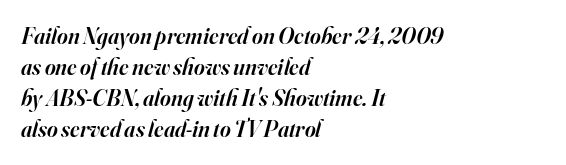
The image shows 23 px text type, italic (leaning right); set left-aligned, normal line spacing (1.35x), normal letter spacing, not underlined.
